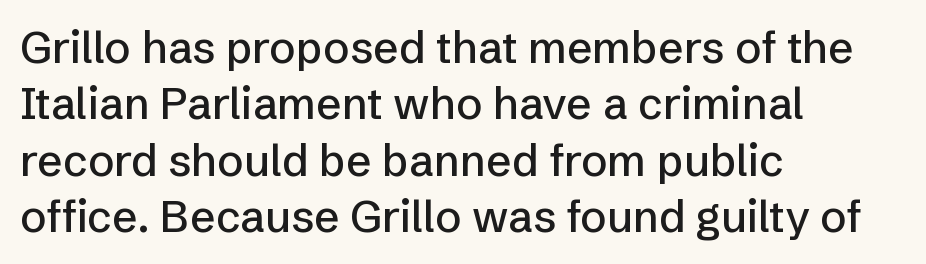
Descenders hang freely into open space. The designer left line spacing at the default. Looks like regular typesetting: each glyph gets only the width it needs. Typographically, this falls in the sans-serif category. If you drew a line through each stem, it would be perfectly vertical. The setting favours the left margin, as ordinary paragraphs usually do.
